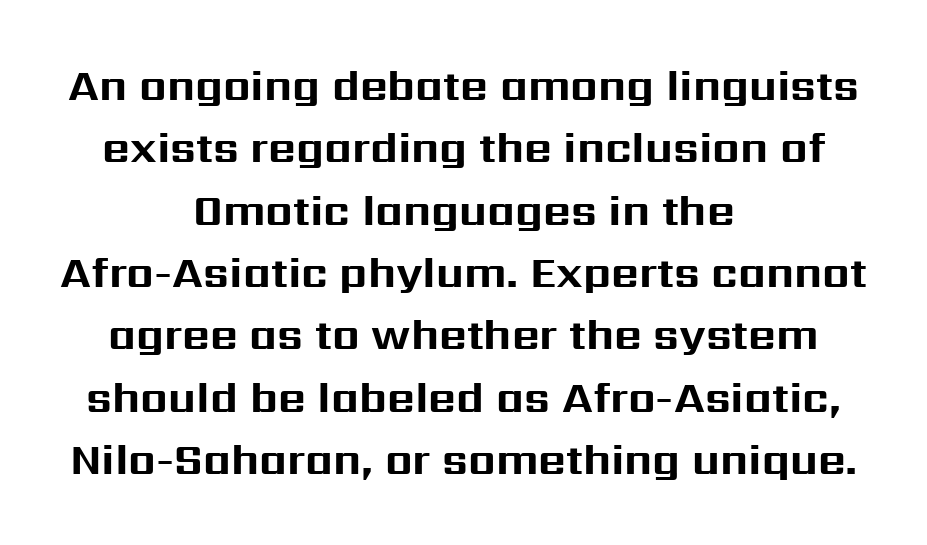
Q: Is the text bold? A: Yes.
Q: Is the text italic (slanted)? A: No, it is upright.
Q: Is the typeface a serif or a sans-serif typeface? A: Sans-serif.
Q: Is the text underlined? A: No.
Q: How is the paragraph aligned? A: Centered.
Q: Is the spacing between letters normal or unusually wide? A: Normal.
Q: Is the spacing between lines tight, normal or loose? A: Normal.
Q: Width (condensed, normal, or wide)? A: Normal.
Q: Stroke contrast? A: Medium.
Q: x-height? A: Medium.
Q: Monospaced? A: No.
